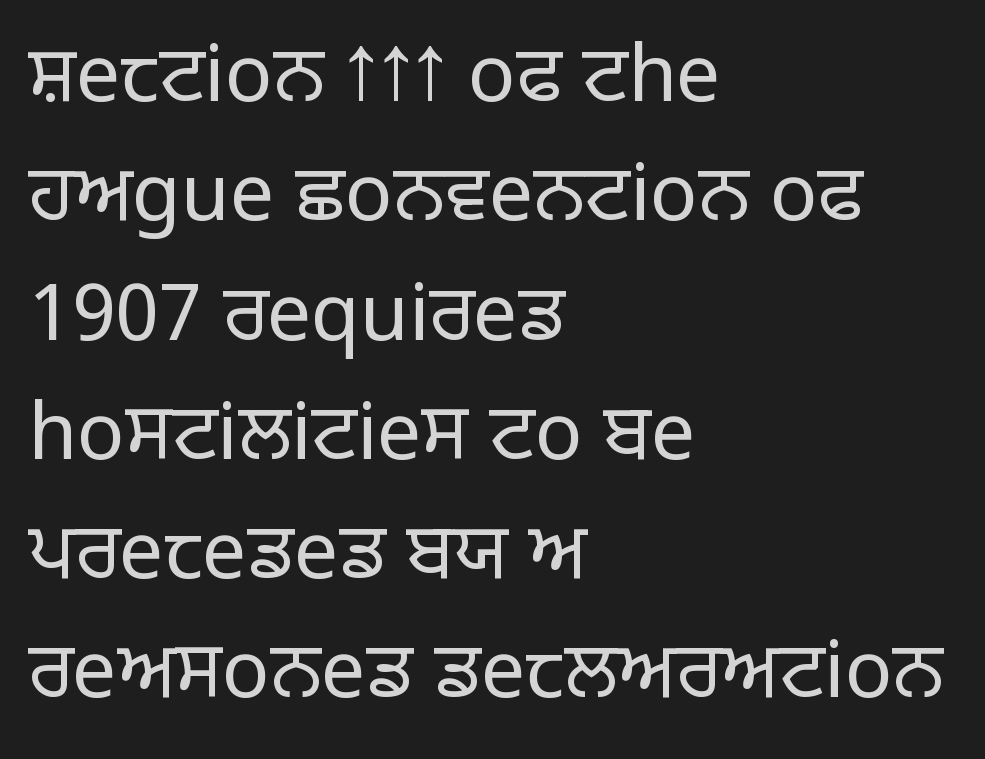
The image shows 79 px light sans-serif type, upright; set left-aligned, normal line spacing (1.51x), normal letter spacing, not underlined; low stroke contrast and a large x-height.
